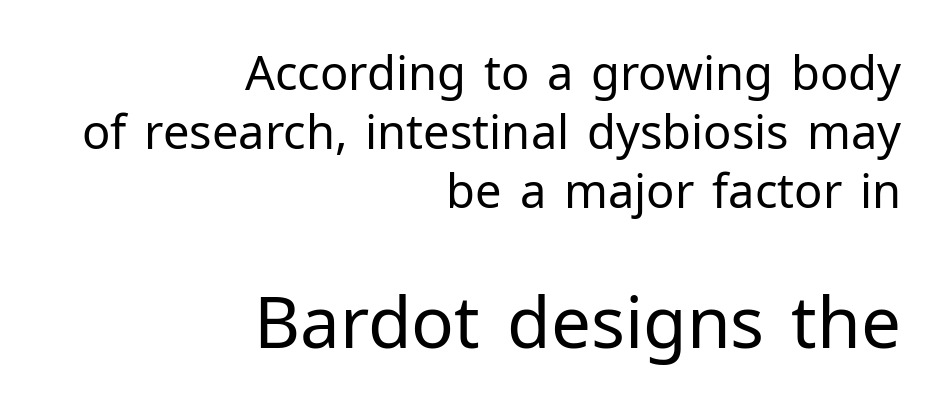
The image shows 71 px regular-weight sans-serif type, upright; set right-aligned, normal line spacing (1.26x), normal letter spacing, not underlined; the second (bottom) block is 1.51x larger; low stroke contrast and a medium x-height.
